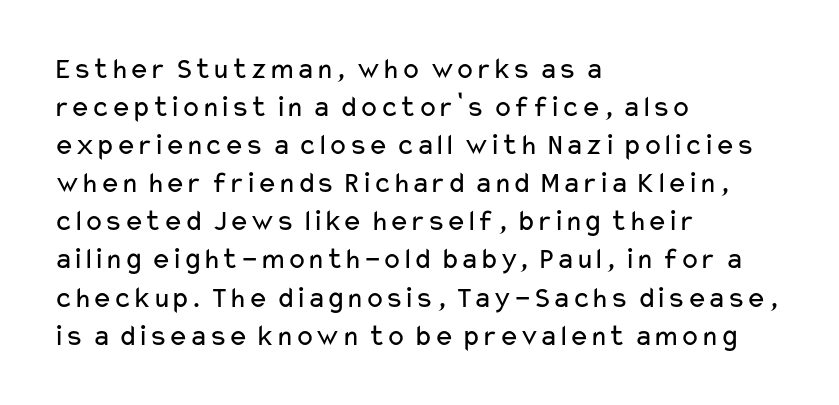
Q: Is the text bold? A: No.
Q: Is the text italic (slanted)? A: No, it is upright.
Q: Is the typeface a serif or a sans-serif typeface? A: Sans-serif.
Q: Is the text underlined? A: No.
Q: How is the paragraph aligned? A: Left-aligned.
Q: Is the spacing between letters normal or unusually wide? A: Normal.
Q: Is the spacing between lines tight, normal or loose? A: Normal.
Q: Width (condensed, normal, or wide)? A: Wide.
Q: Stroke contrast? A: Low.
Q: x-height? A: Medium.
Q: Monospaced? A: No.
